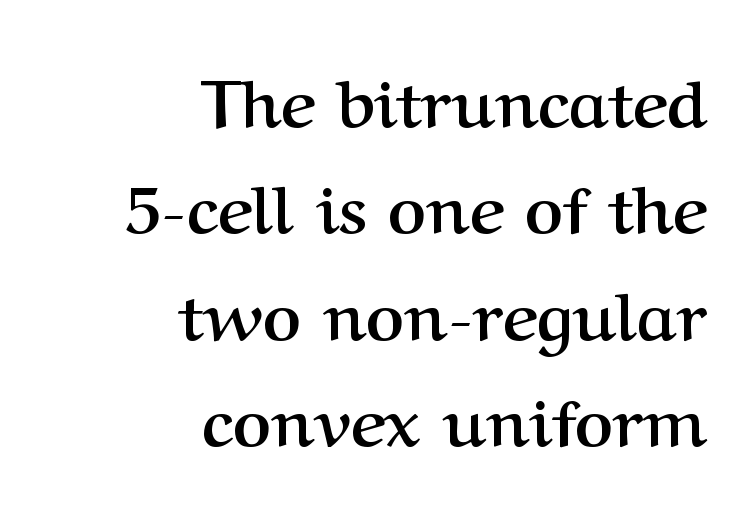
Q: Is the text bold? A: Yes.
Q: Is the text italic (slanted)? A: No, it is upright.
Q: Is the typeface a serif or a sans-serif typeface? A: Serif.
Q: Is the text underlined? A: No.
Q: How is the paragraph aligned? A: Right-aligned.
Q: Is the spacing between letters normal or unusually wide? A: Normal.
Q: Is the spacing between lines tight, normal or loose? A: Normal.
Q: Width (condensed, normal, or wide)? A: Normal.
Q: Stroke contrast? A: Medium.
Q: x-height? A: Medium.
Q: Monospaced? A: No.
